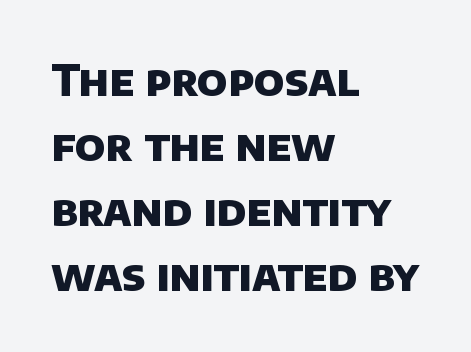
The image shows 43 px heavy sans-serif type; set left-aligned, normal line spacing (1.51x), normal letter spacing, not underlined; low stroke contrast and a large x-height.
